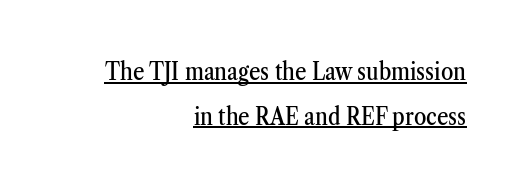
Looks like someone drew a line under every word here. Every character sits straight up, as roman type does. Where is the straight margin? On the right. There is no visible air inserted between adjacent glyphs.
